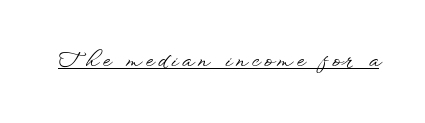
Q: Is the text italic (slanted)? A: Yes.
Q: Is the text underlined? A: Yes.
Q: Is the spacing between letters normal or unusually wide? A: Unusually wide.
